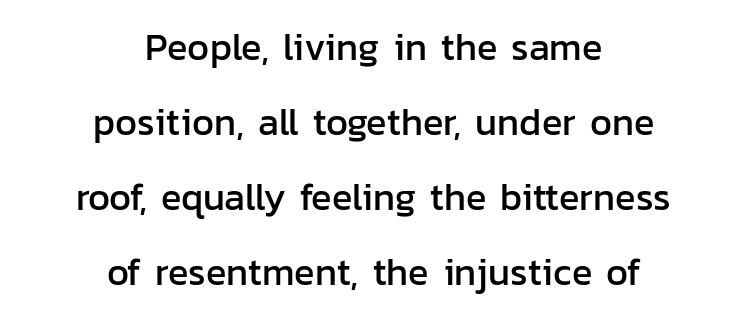
{"serif": "no", "italic": "no", "width": "normal", "stroke_contrast": "low", "x_height": "medium", "monospaced": "no", "underline": "no", "align": "center", "line_spacing": "loose", "line_spacing_ratio": 1.97, "letter_spacing": "normal", "letter_spacing_em": 0.0, "glyph_px": 38}
